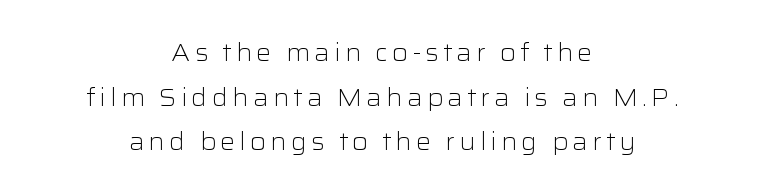
{"italic": "no", "bold": "no", "underline": "no", "align": "center", "line_spacing_ratio": 1.86, "glyph_px": 24}
